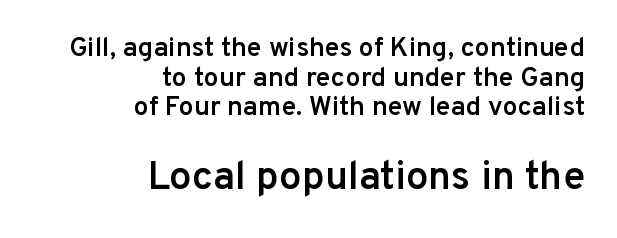
To sum up the face: it is a sans, with no serifs. Here the designer chose a conventional face with non-uniform glyph widths. The letterforms sit shoulder to shoulder at normal distance. In terms of weight, the rendering is demibold, just under bold. Quick note: underline off. Quick note: interline space is minimal.
